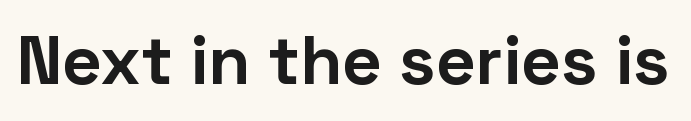
{"serif": "no", "italic": "no", "bold": "yes", "weight": "bold", "width": "normal", "stroke_contrast": "low", "x_height": "medium", "monospaced": "no", "underline": "no", "letter_spacing": "normal", "letter_spacing_em": 0.0, "glyph_px": 69}
